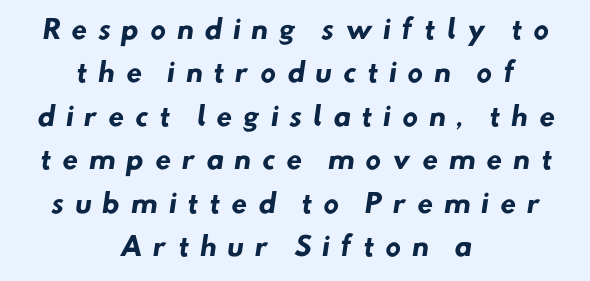
Q: Is the text bold? A: Yes.
Q: Is the text underlined? A: No.
Q: How is the paragraph aligned? A: Centered.
Q: Is the spacing between letters normal or unusually wide? A: Unusually wide.
Q: Is the spacing between lines tight, normal or loose? A: Normal.
